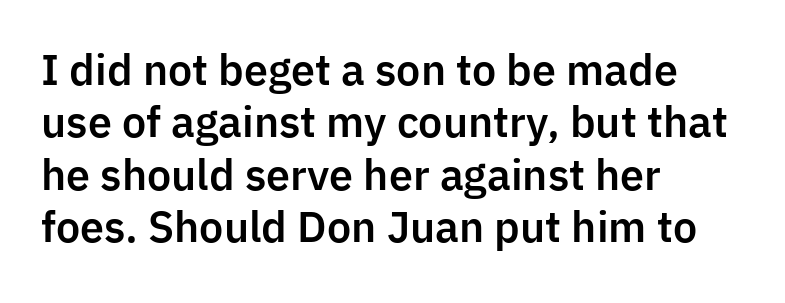
{"serif": "no", "italic": "no", "width": "normal", "stroke_contrast": "low", "x_height": "medium", "monospaced": "no", "underline": "no", "align": "left", "line_spacing": "normal", "line_spacing_ratio": 1.28, "letter_spacing": "normal", "letter_spacing_em": 0.0, "glyph_px": 41}
